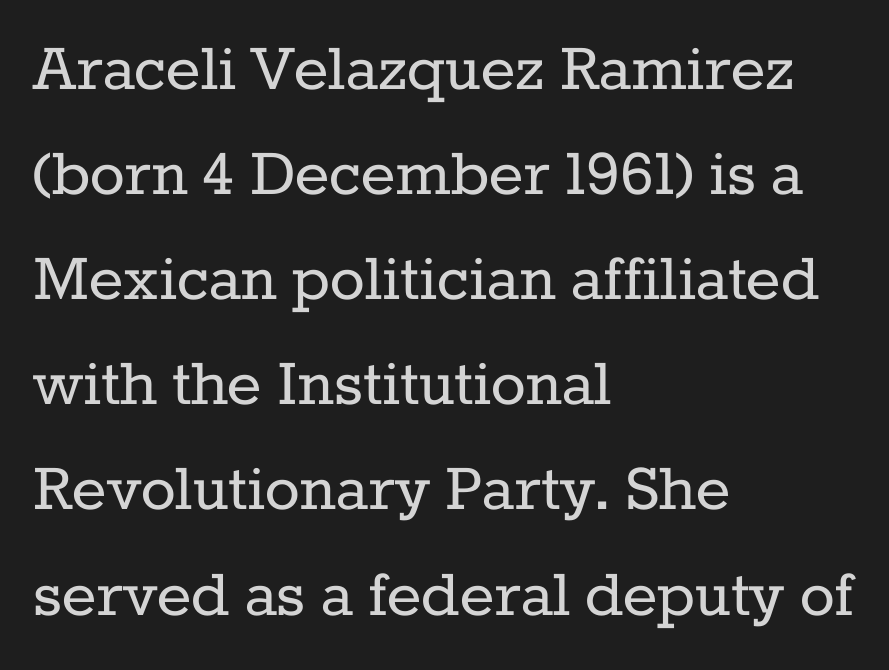
The image shows 73 px regular-weight serif type, upright; set left-aligned, normal line spacing (1.44x), normal letter spacing, not underlined; low stroke contrast and a medium x-height.
